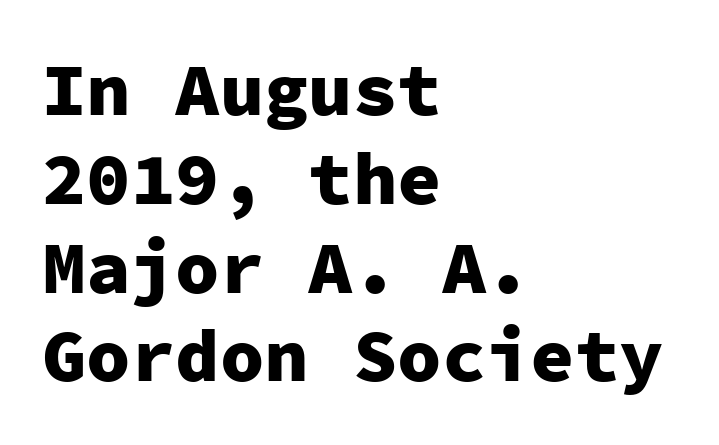
The image shows 74 px heavy sans-serif type, upright, monospaced; set left-aligned, line spacing 1.2x, normal letter spacing, not underlined; low stroke contrast and a medium x-height.
